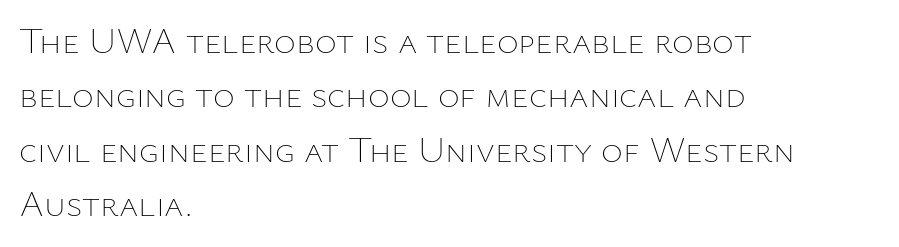
Note the varied advance widths — an 'i' is clearly narrower than an 'm'. Underline: absent. Line spacing here is normal. A typesetter would mark this as roman, not italic. Nobody touched the tracking dial on this one.
